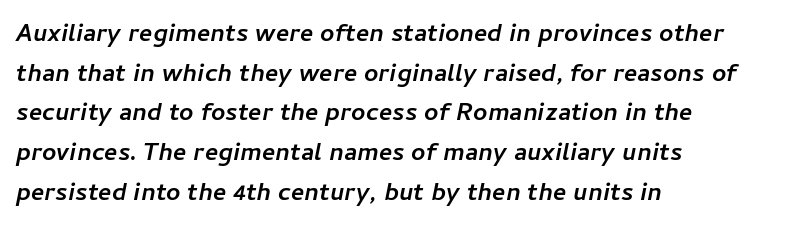
The image shows 25 px bold type, italic (leaning right); set left-aligned, normal line spacing (1.59x), normal letter spacing, not underlined.
